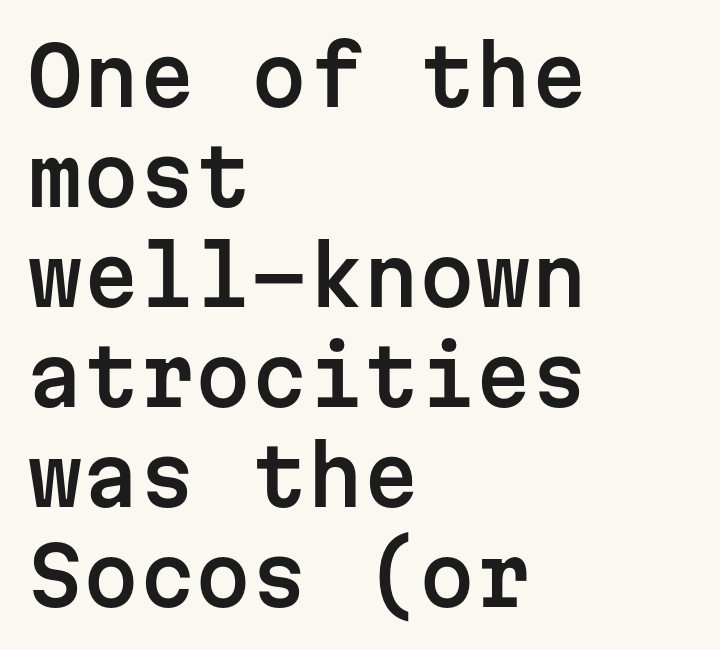
{"serif": "no", "italic": "no", "width": "normal", "stroke_contrast": "low", "x_height": "medium", "monospaced": "yes", "underline": "no", "align": "left", "line_spacing": "normal", "line_spacing_ratio": 1.25, "letter_spacing": "normal", "letter_spacing_em": 0.0, "glyph_px": 80}
